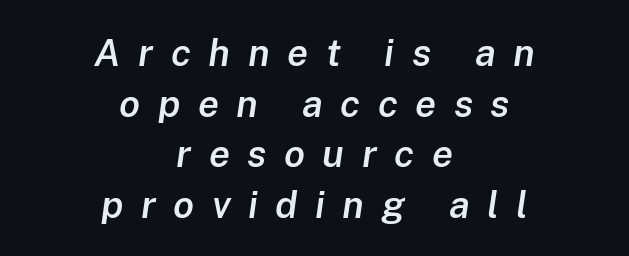
The image shows 38 px semibold type, italic (leaning right); set centered, normal line spacing (1.33x), unusually wide letter spacing (+0.46 em), not underlined; low stroke contrast and a medium x-height.
